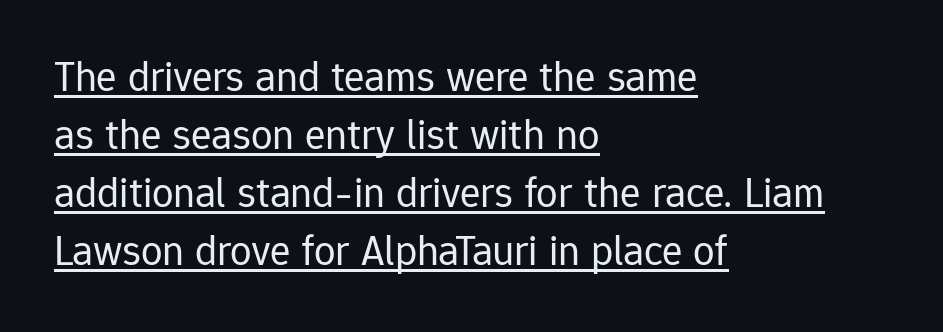
Q: Is the text bold? A: No.
Q: Is the text italic (slanted)? A: No, it is upright.
Q: Is the typeface a serif or a sans-serif typeface? A: Sans-serif.
Q: Is the text underlined? A: Yes.
Q: How is the paragraph aligned? A: Left-aligned.
Q: Is the spacing between letters normal or unusually wide? A: Normal.
Q: Is the spacing between lines tight, normal or loose? A: Normal.
Q: Width (condensed, normal, or wide)? A: Normal.
Q: Stroke contrast? A: Low.
Q: x-height? A: Medium.
Q: Monospaced? A: No.
